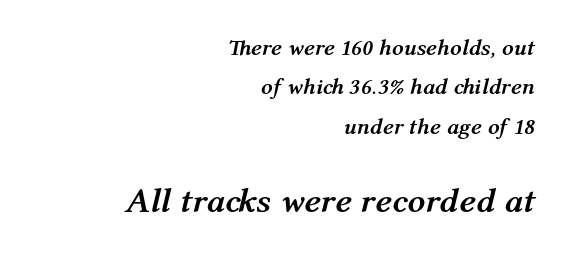
{"italic": "yes", "lean": "right", "slant_degrees": 12, "bold": "yes", "weight": "semibold", "width": "normal", "stroke_contrast": "medium", "x_height": "medium", "monospaced": "no", "underline": "no", "align": "right", "line_spacing_ratio": 1.71, "letter_spacing": "normal", "letter_spacing_em": 0.0, "larger_block": "second", "size_ratio": 1.52, "glyph_px": 35}
